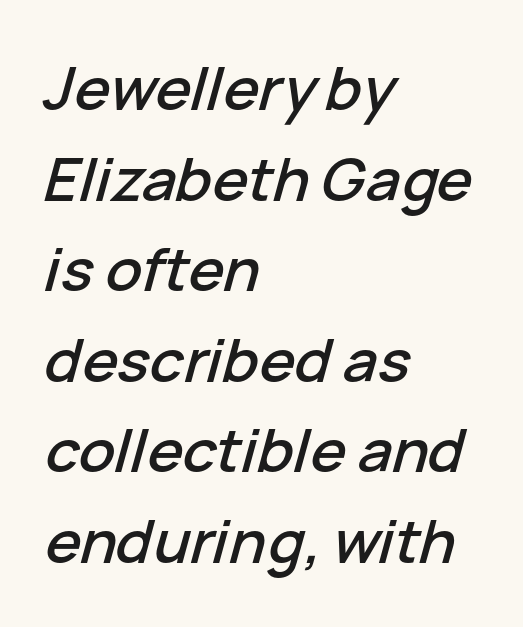
{"italic": "yes", "lean": "right", "slant_degrees": 15, "width": "normal", "stroke_contrast": "low", "x_height": "medium", "monospaced": "no", "underline": "no", "align": "left", "line_spacing": "normal", "line_spacing_ratio": 1.51, "letter_spacing": "normal", "letter_spacing_em": 0.0, "glyph_px": 60}
